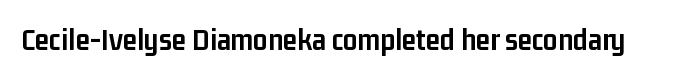
{"serif": "no", "italic": "no", "bold": "yes", "weight": "semibold", "width": "condensed", "stroke_contrast": "low", "x_height": "medium", "monospaced": "no", "underline": "no", "letter_spacing": "normal", "letter_spacing_em": 0.0, "glyph_px": 32}
